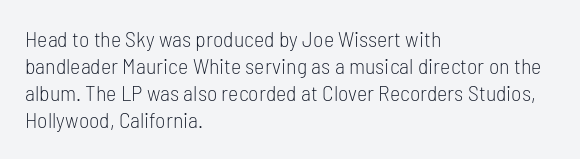
The image shows 22 px text type, upright; set left-aligned, line spacing 1.23x, normal letter spacing, not underlined.
